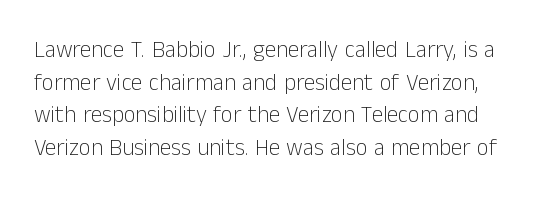
This reads as an unemphasized weight, regular at the heaviest. Honestly, there is no underline to notice here at all. The type is set solid horizontally, with unmodified tracking. If you measured baseline to baseline, you'd find a middling distance.
